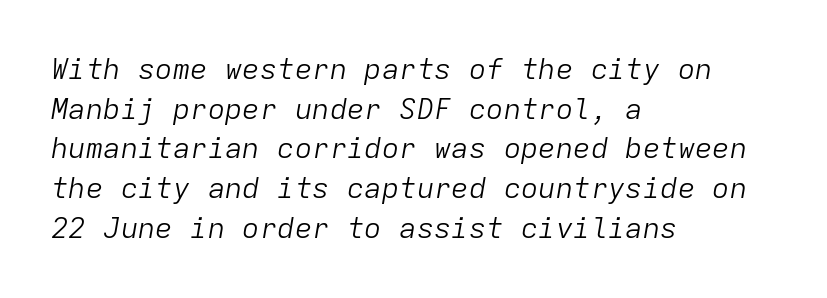
{"italic": "yes", "lean": "right", "slant_degrees": 9, "bold": "no", "weight": "light", "width": "normal", "stroke_contrast": "low", "x_height": "medium", "monospaced": "yes", "underline": "no", "align": "left", "line_spacing": "normal", "line_spacing_ratio": 1.37, "letter_spacing": "normal", "letter_spacing_em": 0.0, "glyph_px": 29}
